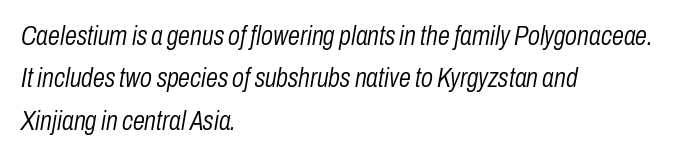
{"italic": "yes", "lean": "right", "slant_degrees": 10, "bold": "no", "underline": "no", "align": "left", "line_spacing": "normal", "line_spacing_ratio": 1.57, "letter_spacing": "normal", "letter_spacing_em": 0.0, "glyph_px": 27}
